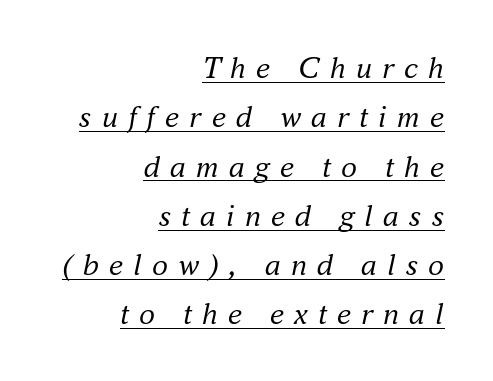
Q: Is the text bold? A: No.
Q: Is the text italic (slanted)? A: Yes, it leans right by about 16 degrees.
Q: Is the typeface a serif or a sans-serif typeface? A: Serif.
Q: Is the text underlined? A: Yes.
Q: How is the paragraph aligned? A: Right-aligned.
Q: Is the spacing between letters normal or unusually wide? A: Unusually wide.
Q: Is the spacing between lines tight, normal or loose? A: Normal.
Q: Width (condensed, normal, or wide)? A: Normal.
Q: Stroke contrast? A: Medium.
Q: x-height? A: Small.
Q: Monospaced? A: No.
